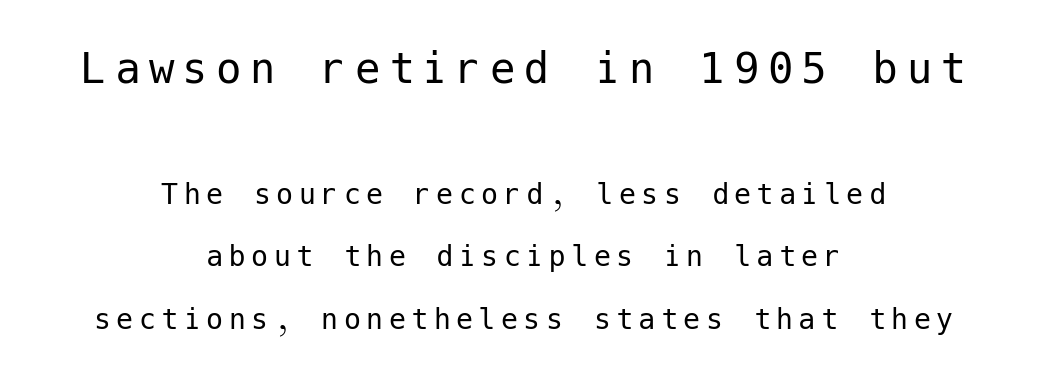
Check the space under the baseline: it is left empty. Posture: upright roman. The face used here appears at its bigger size in the upper chunk. Where is the straight margin? There isn't one; the lines are centered. Nothing heavy about these letters — not bold at all.
